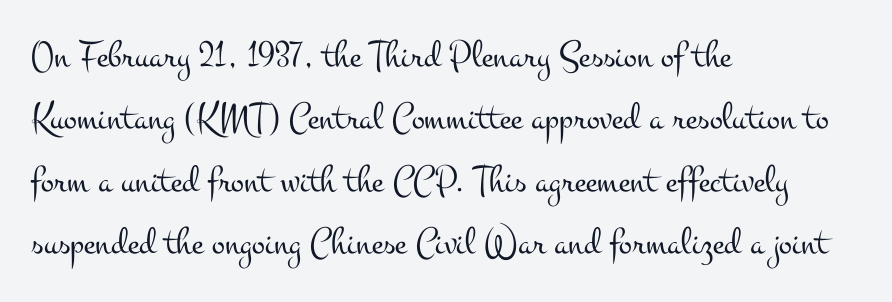
Q: Is the text bold? A: No.
Q: Is the text italic (slanted)? A: Yes.
Q: Is the text underlined? A: No.
Q: How is the paragraph aligned? A: Left-aligned.
Q: Is the spacing between letters normal or unusually wide? A: Normal.
Q: Is the spacing between lines tight, normal or loose? A: Normal.
Q: Width (condensed, normal, or wide)? A: Wide.
Q: Stroke contrast? A: Medium.
Q: x-height? A: Small.
Q: Monospaced? A: No.
